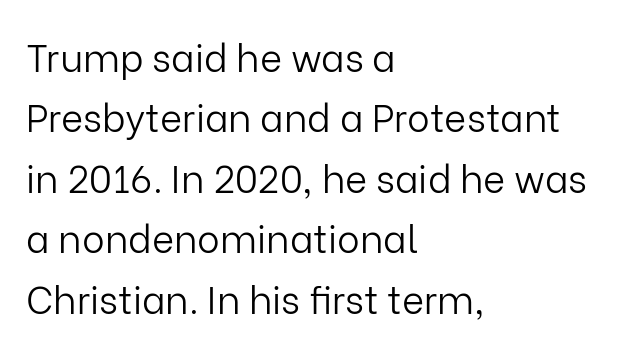
{"serif": "no", "italic": "no", "bold": "no", "weight": "light", "width": "normal", "stroke_contrast": "low", "x_height": "medium", "monospaced": "no", "underline": "no", "align": "left", "line_spacing": "normal", "line_spacing_ratio": 1.59, "letter_spacing": "normal", "letter_spacing_em": 0.0, "glyph_px": 38}
